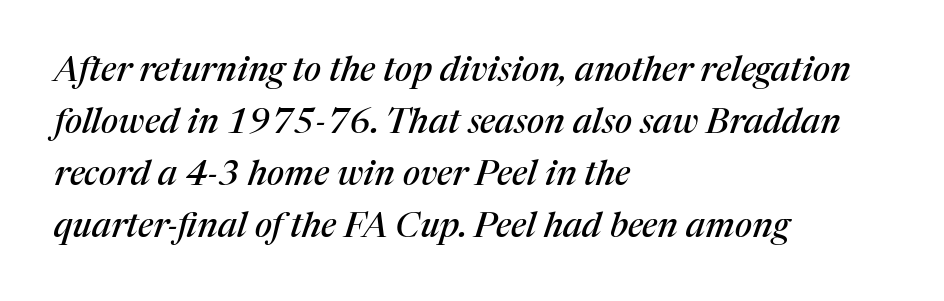
The image shows 35 px serif type, italic (leaning right); set left-aligned, normal line spacing (1.49x), normal letter spacing, not underlined; medium stroke contrast and a medium x-height.
